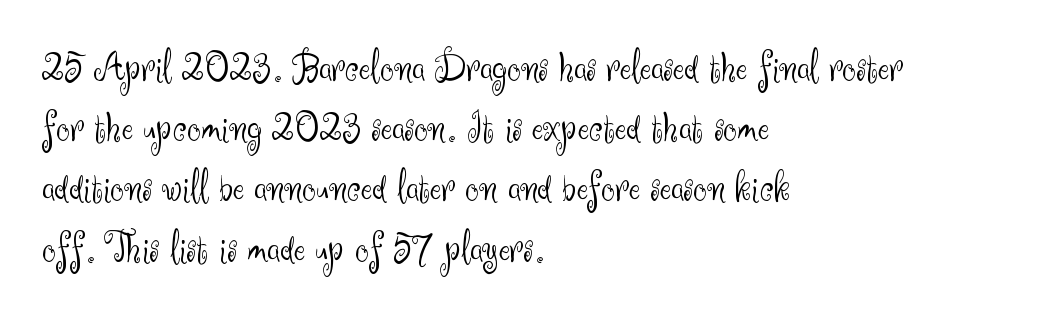
Check under the words: just untouched page. The vertical gap from one line to the next is medium. Characters follow at the spacing the type designer built in. Leftover space on each line is placed entirely after the last word. No feet cap the strokes, marking this as sans-serif type.
